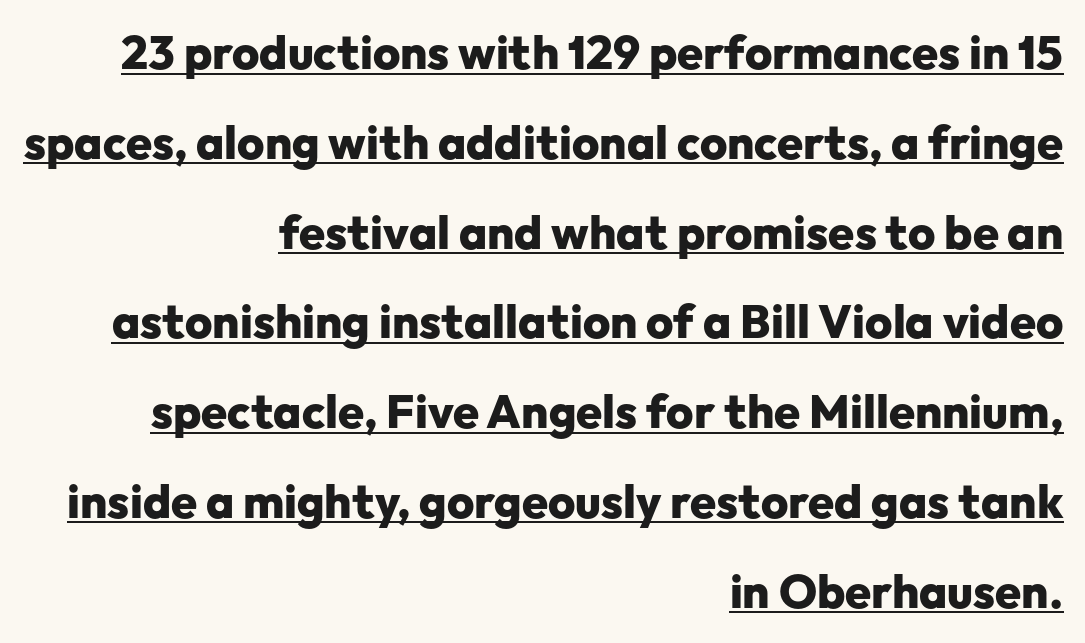
{"serif": "no", "italic": "no", "bold": "yes", "weight": "heavy", "width": "normal", "stroke_contrast": "low", "x_height": "medium", "monospaced": "no", "underline": "yes", "align": "right", "line_spacing": "loose", "line_spacing_ratio": 1.91, "letter_spacing": "normal", "letter_spacing_em": 0.0, "glyph_px": 47}
